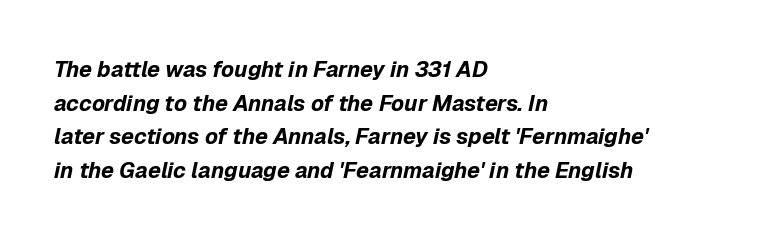
The image shows 22 px bold type, italic (leaning right); set left-aligned, normal line spacing (1.53x), normal letter spacing, not underlined.
